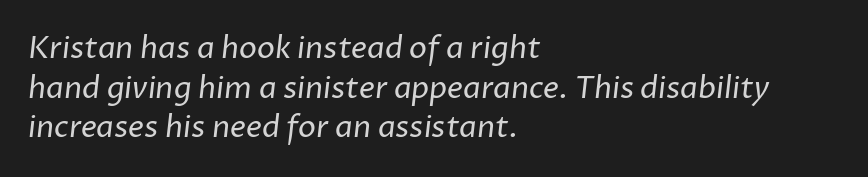
Do the characters align in a grid? No, the font is proportional. Horizontally, the lines are justified to the leading edge only. Ink coverage per letter is moderate at most. The passage shown stacks its lines at a standard gap. Any mark beneath the type? The region is blank.
